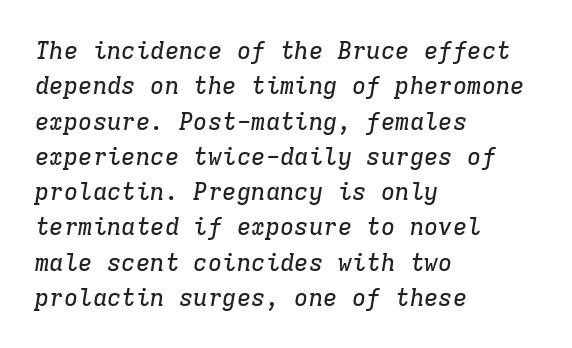
{"italic": "yes", "lean": "right", "slant_degrees": 9, "underline": "no", "align": "left", "line_spacing": "normal", "line_spacing_ratio": 1.47, "letter_spacing": "normal", "letter_spacing_em": 0.0, "glyph_px": 24}
